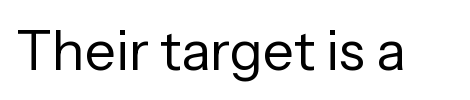
{"serif": "no", "italic": "no", "bold": "no", "weight": "regular", "width": "normal", "stroke_contrast": "low", "x_height": "medium", "monospaced": "no", "underline": "no", "letter_spacing": "normal", "letter_spacing_em": 0.0, "glyph_px": 55}
